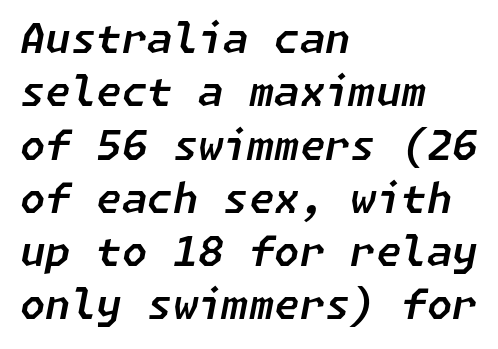
The image shows 41 px text type, italic (leaning right); set left-aligned, normal line spacing (1.3x), normal letter spacing, not underlined; low stroke contrast and a medium x-height.
